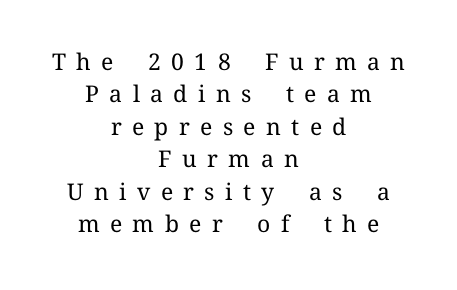
{"italic": "no", "bold": "no", "underline": "no", "align": "center", "line_spacing": "normal", "line_spacing_ratio": 1.41, "letter_spacing": "wide", "letter_spacing_em": 0.45, "glyph_px": 23}
